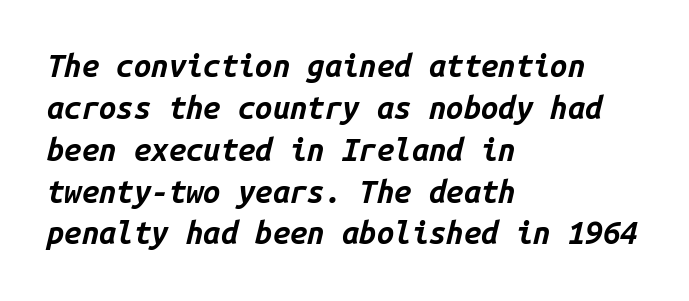
Q: Is the text bold? A: Yes.
Q: Is the text italic (slanted)? A: Yes, it leans right by about 14 degrees.
Q: Is the text underlined? A: No.
Q: How is the paragraph aligned? A: Left-aligned.
Q: Is the spacing between letters normal or unusually wide? A: Normal.
Q: Is the spacing between lines tight, normal or loose? A: Normal.
Q: Width (condensed, normal, or wide)? A: Normal.
Q: Stroke contrast? A: Low.
Q: x-height? A: Medium.
Q: Monospaced? A: Yes.
